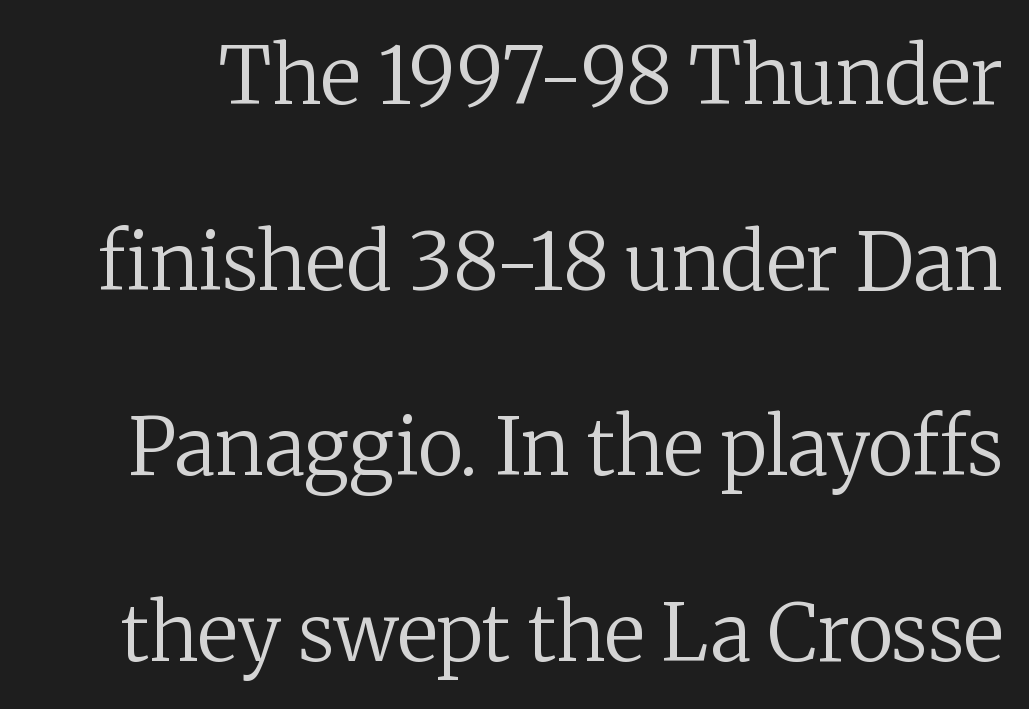
Q: Is the text bold? A: No.
Q: Is the text italic (slanted)? A: No, it is upright.
Q: Is the typeface a serif or a sans-serif typeface? A: Serif.
Q: Is the text underlined? A: No.
Q: Is the spacing between letters normal or unusually wide? A: Normal.
Q: Is the spacing between lines tight, normal or loose? A: Loose.
Q: Width (condensed, normal, or wide)? A: Normal.
Q: Stroke contrast? A: Medium.
Q: x-height? A: Medium.
Q: Monospaced? A: No.
